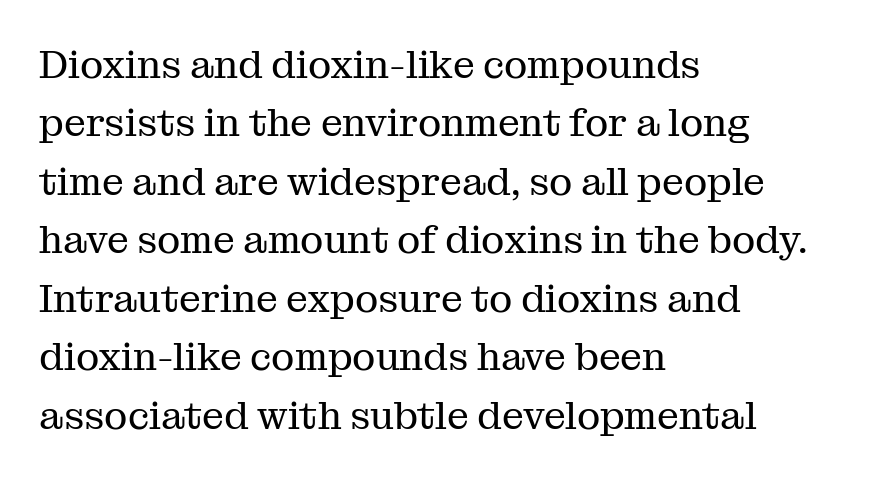
{"serif": "yes", "italic": "no", "bold": "no", "weight": "regular", "width": "normal", "stroke_contrast": "medium", "x_height": "medium", "monospaced": "no", "underline": "no", "align": "left", "line_spacing": "normal", "line_spacing_ratio": 1.5, "letter_spacing": "normal", "letter_spacing_em": 0.0, "glyph_px": 39}
